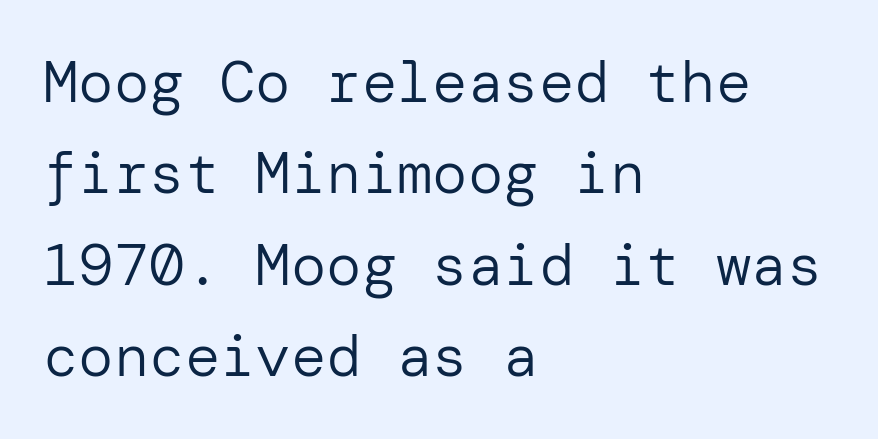
The image shows 59 px regular-weight sans-serif type, upright; set left-aligned, normal line spacing (1.55x), normal letter spacing, not underlined; low stroke contrast and a medium x-height.
